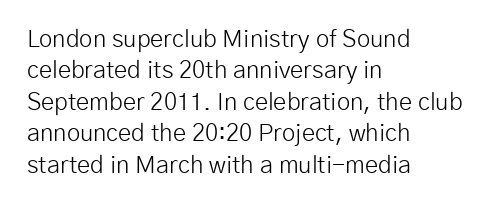
The image shows 24 px text type, upright; set left-aligned, normal line spacing (1.31x), normal letter spacing, not underlined.
